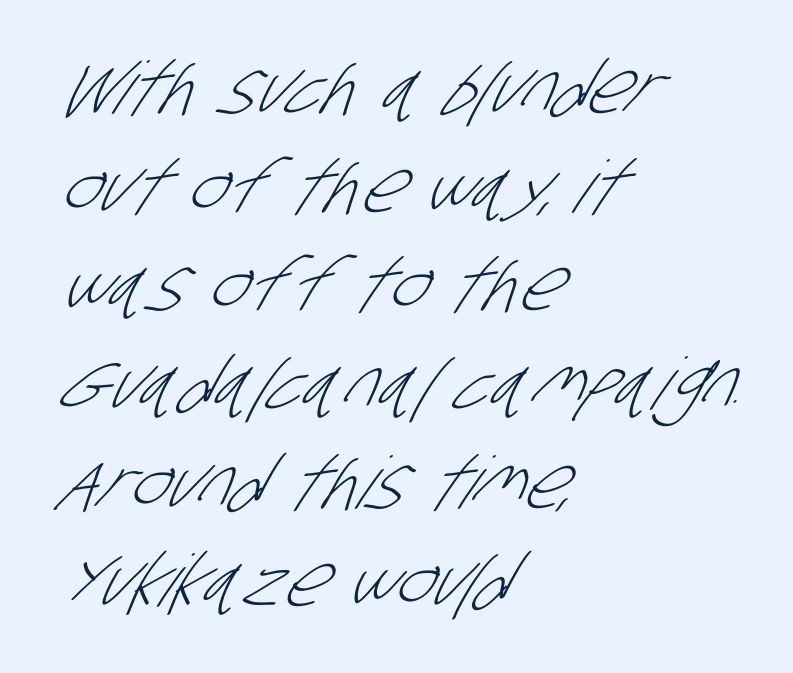
Reading down the column, the eye jumps a familiar distance to each next line. The ragged edge is on the right, which tells us the setting is flush left. Words float on clear page, feet unadorned. On a weight scale, this lands at 450 or below. Are there feet on the stems? There aren't — it's a sans.
